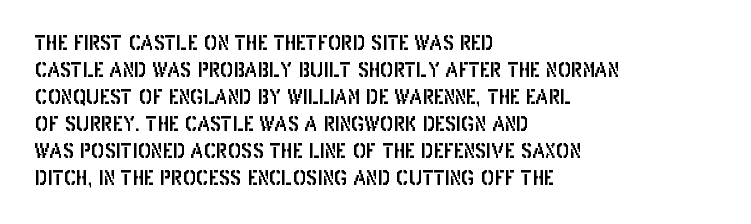
{"italic": "no", "underline": "no", "align": "left", "line_spacing": "normal", "line_spacing_ratio": 1.35, "letter_spacing": "normal", "letter_spacing_em": 0.0, "glyph_px": 20}
